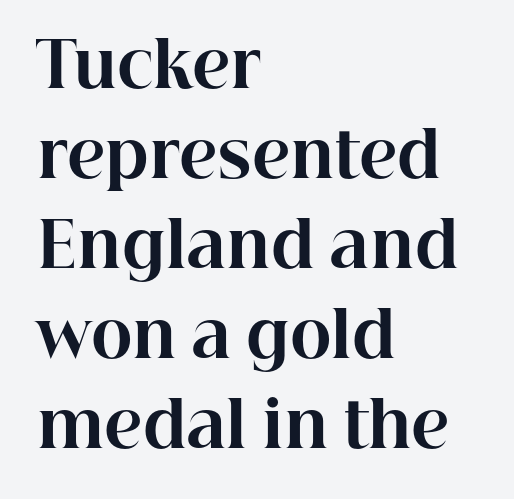
Q: Is the text bold? A: Yes.
Q: Is the text italic (slanted)? A: No, it is upright.
Q: Is the typeface a serif or a sans-serif typeface? A: Serif.
Q: Is the text underlined? A: No.
Q: How is the paragraph aligned? A: Left-aligned.
Q: Is the spacing between letters normal or unusually wide? A: Normal.
Q: Is the spacing between lines tight, normal or loose? A: Normal.
Q: Width (condensed, normal, or wide)? A: Normal.
Q: Stroke contrast? A: High.
Q: x-height? A: Medium.
Q: Monospaced? A: No.
